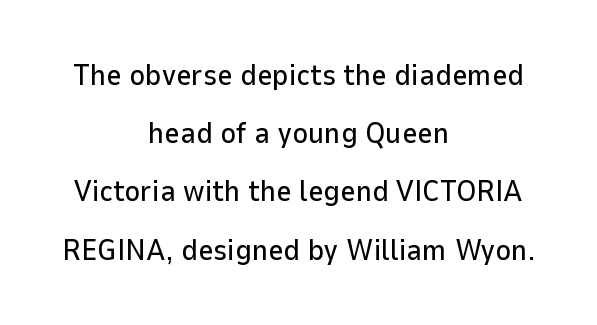
The image shows 30 px sans-serif type, upright; set centered, loose line spacing (1.94x), normal letter spacing, not underlined; low stroke contrast and a medium x-height.
